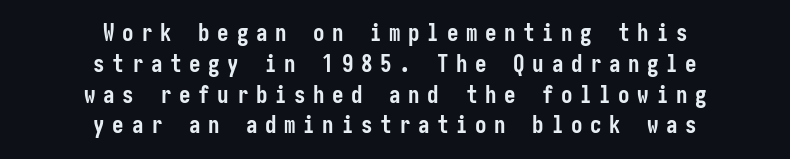
Underlining? Definitely not there. A roman cut, with each character standing at attention. The paragraph has two soft edges and a firm central axis. Summary of vertical rhythm: regular, with standard interline spacing.
